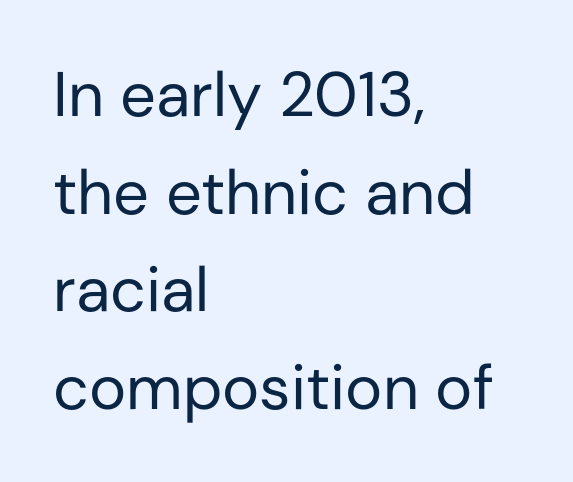
Q: Is the text bold? A: No.
Q: Is the text italic (slanted)? A: No, it is upright.
Q: Is the typeface a serif or a sans-serif typeface? A: Sans-serif.
Q: Is the text underlined? A: No.
Q: How is the paragraph aligned? A: Left-aligned.
Q: Is the spacing between letters normal or unusually wide? A: Normal.
Q: Is the spacing between lines tight, normal or loose? A: Normal.
Q: Width (condensed, normal, or wide)? A: Normal.
Q: Stroke contrast? A: Low.
Q: x-height? A: Medium.
Q: Monospaced? A: No.
